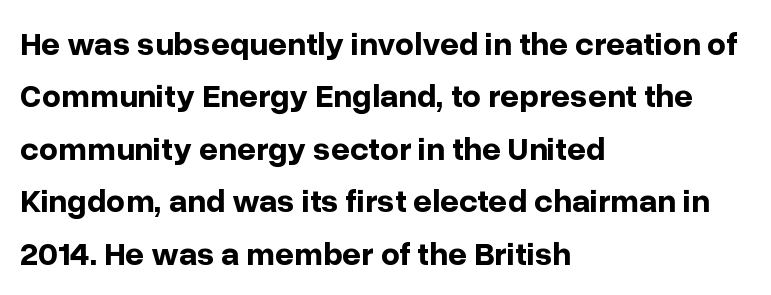
What weight is shown? A full bold with thick strokes. Every stem runs plumb, perpendicular to the baseline. Is this a sans? Yes — the strokes have no serifs. Here the glyphs are tracked normally, forming tight word shapes. Has an underline been added? It has not.
